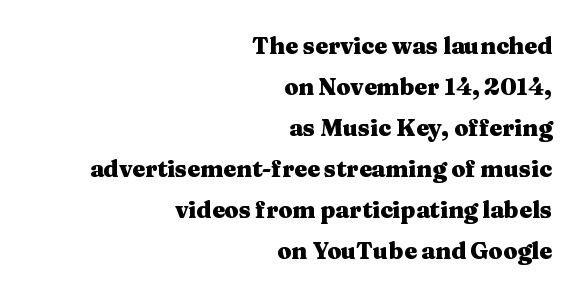
Q: Is the text bold? A: Yes.
Q: Is the text italic (slanted)? A: No, it is upright.
Q: Is the text underlined? A: No.
Q: How is the paragraph aligned? A: Right-aligned.
Q: Is the spacing between letters normal or unusually wide? A: Normal.
